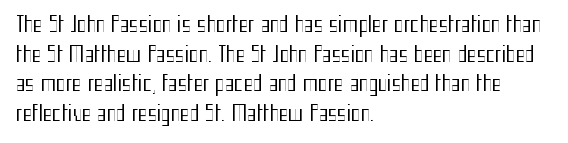
The image shows 20 px text type, upright; set left-aligned, normal line spacing (1.48x), normal letter spacing, not underlined.
